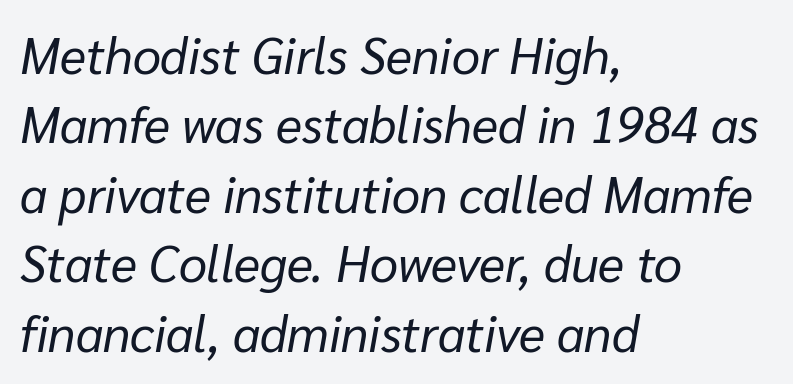
Q: Is the text bold? A: No.
Q: Is the text italic (slanted)? A: Yes, it leans right by about 10 degrees.
Q: Is the text underlined? A: No.
Q: How is the paragraph aligned? A: Left-aligned.
Q: Is the spacing between letters normal or unusually wide? A: Normal.
Q: Is the spacing between lines tight, normal or loose? A: Normal.
Q: Width (condensed, normal, or wide)? A: Normal.
Q: Stroke contrast? A: Low.
Q: x-height? A: Medium.
Q: Monospaced? A: No.
